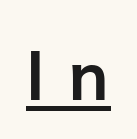
This sample uses expanded letter spacing, leaving extra air between glyphs. Caption: lettering with a line underneath. Nope, no serifs anywhere on these letters. A typesetter would call this proportional, since set widths differ per character. The lettering stays uniformly vertical, giving the passage a roman look.
